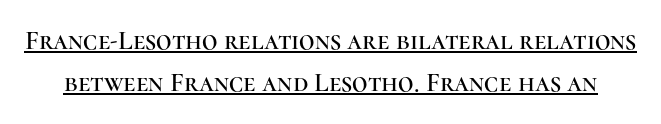
Q: Is the text italic (slanted)? A: No, it is upright.
Q: Is the text underlined? A: Yes.
Q: Is the spacing between letters normal or unusually wide? A: Normal.
Q: Is the spacing between lines tight, normal or loose? A: Normal.
